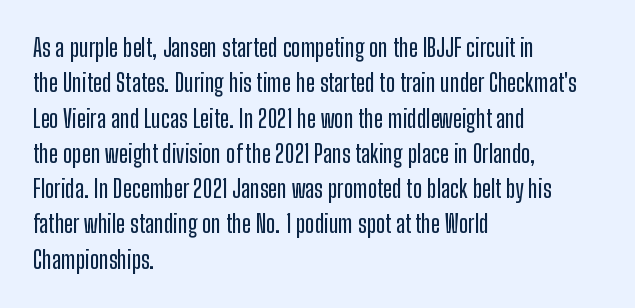
The image shows 24 px text type, upright; set left-aligned, normal line spacing (1.47x), normal letter spacing, not underlined.
